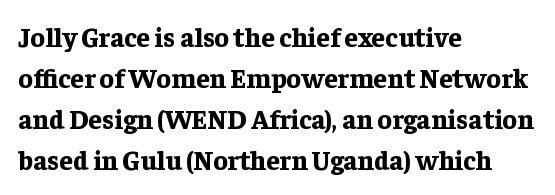
The image shows 27 px bold type, upright; set left-aligned, normal line spacing (1.52x), normal letter spacing, not underlined.
